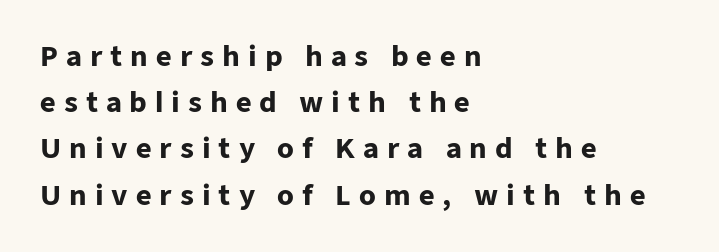
The foot of each line stays bare and open. Letter spacing: wide. The type sits square on the baseline with zero lean. Chunky letters — that's bold for sure. Caption: multi-line text, flush left, ragged right.
